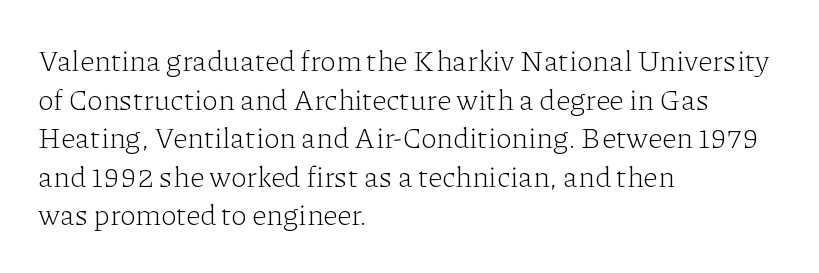
The space directly below the letters is spotless. Looks like regular typesetting: each glyph gets only the width it needs. Typographically, this falls in the serif category. The leading is moderate, giving the passage an even texture. These lines stack with their left ends in a neat column.
